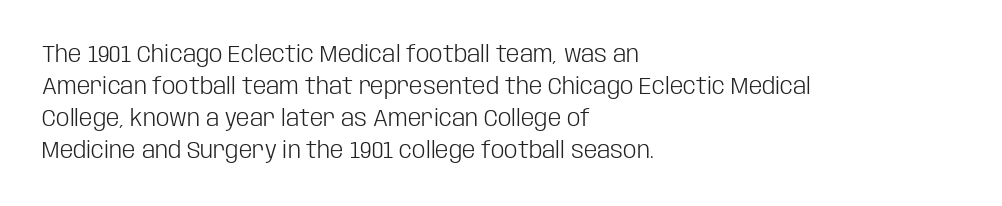
The image shows 24 px text type, upright; set left-aligned, normal line spacing (1.33x), normal letter spacing, not underlined.
